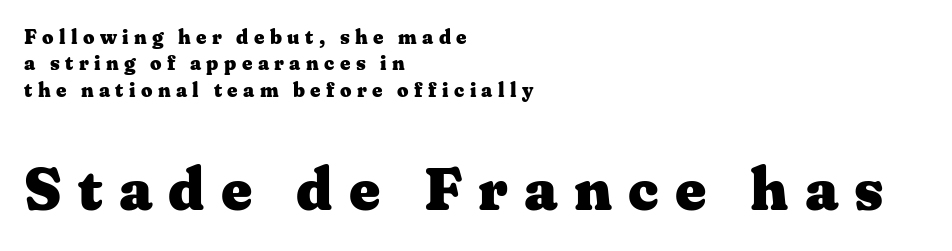
The image shows 60 px heavy, wide serif type, upright; set left-aligned, normal line spacing (1.32x), unusually wide letter spacing (+0.27 em), not underlined; the second (bottom) block is 3.0x larger; medium stroke contrast and a medium x-height.
